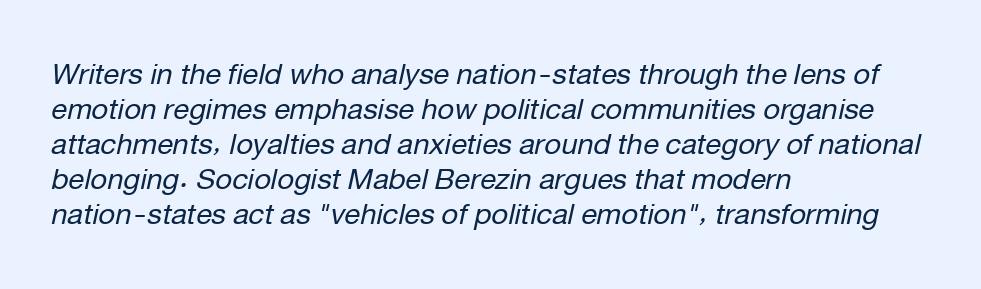
{"italic": "yes", "lean": "right", "slant_degrees": 12, "bold": "no", "weight": "regular", "width": "normal", "stroke_contrast": "low", "x_height": "medium", "monospaced": "no", "underline": "no", "align": "left", "line_spacing_ratio": 1.21, "letter_spacing": "normal", "letter_spacing_em": 0.0, "glyph_px": 29}
